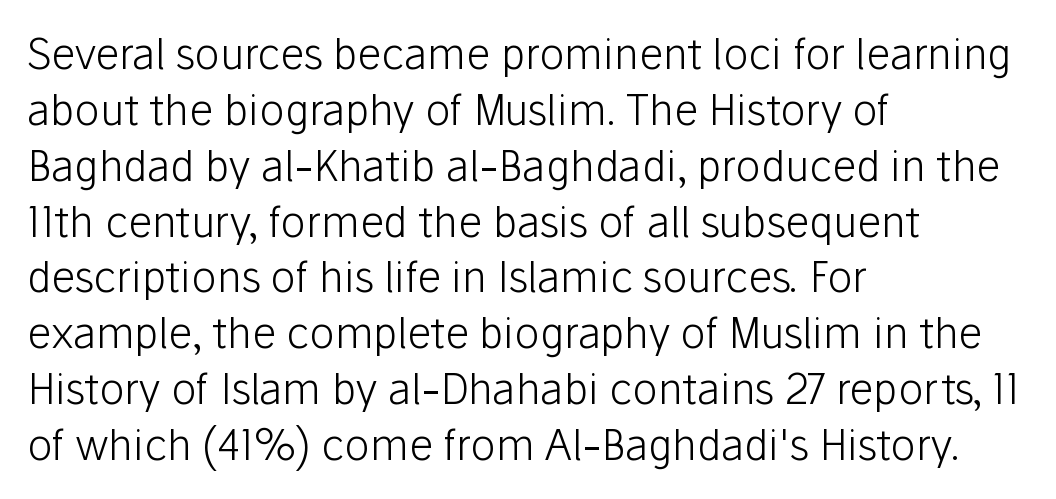
The image shows 42 px light sans-serif type, upright; set left-aligned, normal line spacing (1.33x), normal letter spacing, not underlined; low stroke contrast and a medium x-height.
